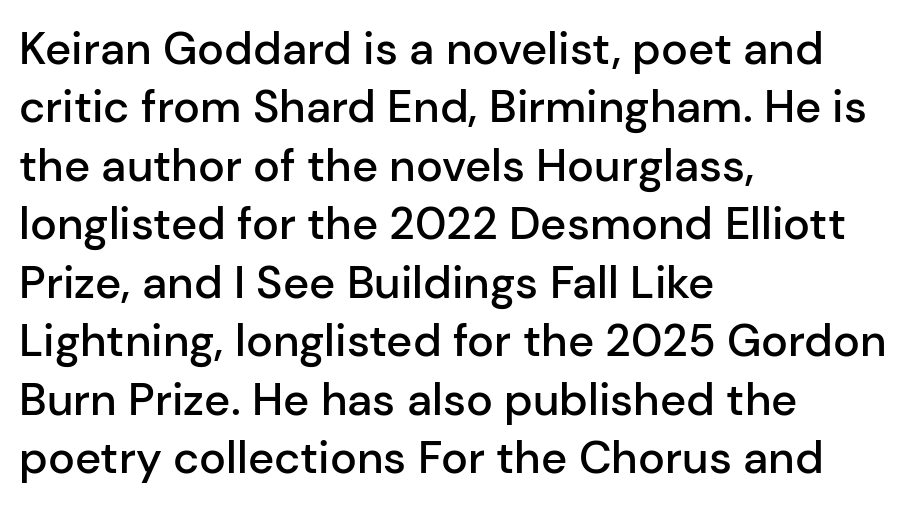
The image shows 45 px semibold sans-serif type, upright; set left-aligned, normal line spacing (1.3x), normal letter spacing, not underlined; low stroke contrast and a medium x-height.
